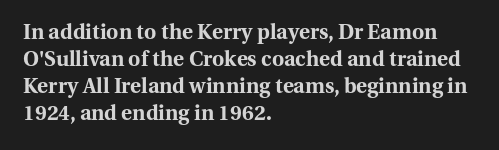
The image shows 21 px bold type, upright; set left-aligned, normal line spacing (1.29x), normal letter spacing, not underlined.
